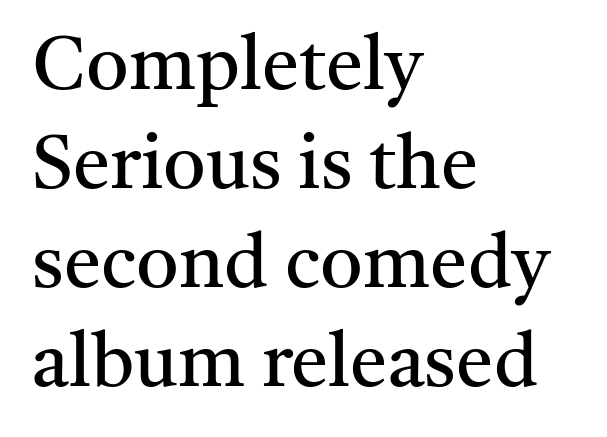
The image shows 75 px regular-weight serif type, upright; set left-aligned, normal line spacing (1.32x), normal letter spacing, not underlined; medium stroke contrast and a medium x-height.
